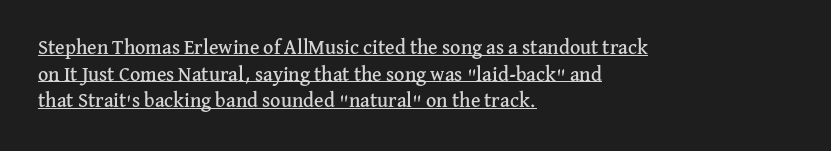
Q: Is the text italic (slanted)? A: No, it is upright.
Q: Is the text underlined? A: Yes.
Q: How is the paragraph aligned? A: Left-aligned.
Q: Is the spacing between letters normal or unusually wide? A: Normal.
Q: Is the spacing between lines tight, normal or loose? A: Normal.
